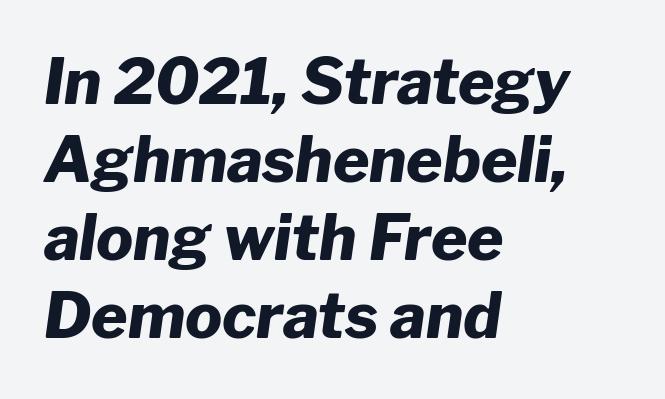
{"italic": "yes", "lean": "right", "slant_degrees": 8, "bold": "yes", "weight": "heavy", "width": "normal", "stroke_contrast": "low", "x_height": "medium", "monospaced": "no", "underline": "no", "align": "left", "line_spacing": "normal", "line_spacing_ratio": 1.26, "letter_spacing": "normal", "letter_spacing_em": 0.0, "glyph_px": 62}
